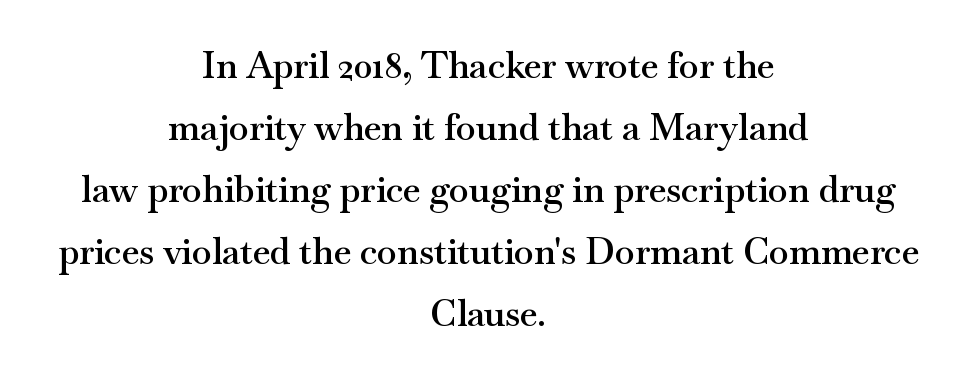
Bold? Not quite — semibold, heavier than regular but stopping short. The specimen reads as upright at a glance. Short and long lines alike share a common midpoint. Plain, unruled lines of type. These lines are rendered in a variable-pitch font. Students, note that the glyphs here touch the page at normal intervals.
